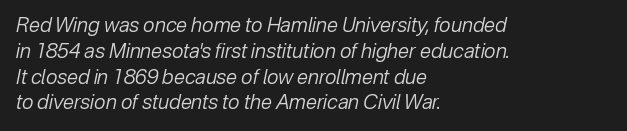
Q: Is the text bold? A: No.
Q: Is the text italic (slanted)? A: Yes, it leans right by about 12 degrees.
Q: Is the text underlined? A: No.
Q: How is the paragraph aligned? A: Left-aligned.
Q: Is the spacing between letters normal or unusually wide? A: Normal.
Q: Is the spacing between lines tight, normal or loose? A: Normal.
